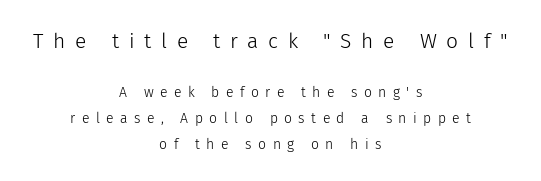
This layout puts the oversized block above and the modest block below. Students, note that the glyphs here are deliberately spaced far apart. Underlining? Definitely not there. Alignment: centered. The cut favours lightness, reaching ordinary text weight at its darkest. The axis of the letterforms is exactly vertical.
